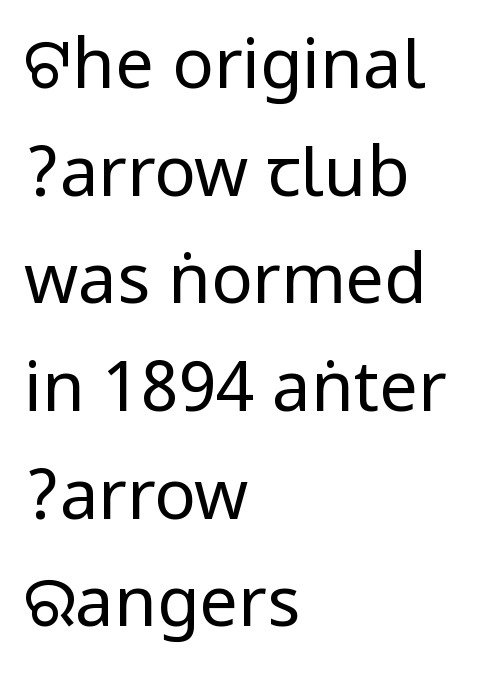
{"serif": "no", "italic": "no", "bold": "no", "weight": "regular", "width": "condensed", "stroke_contrast": "low", "underline": "no", "align": "left", "line_spacing": "normal", "line_spacing_ratio": 1.56, "letter_spacing": "normal", "letter_spacing_em": 0.0, "glyph_px": 69}
